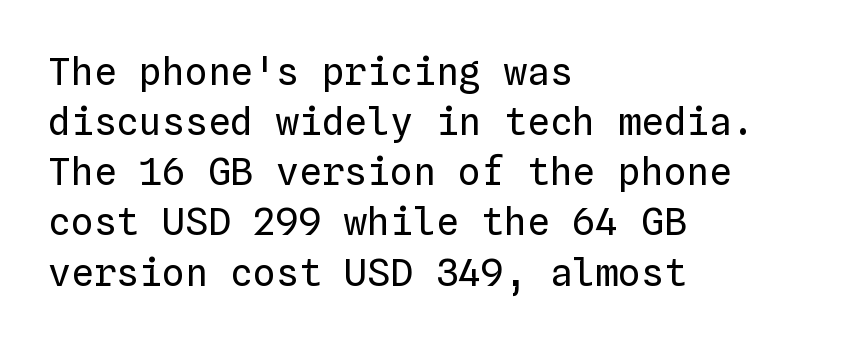
{"italic": "no", "bold": "no", "weight": "regular", "width": "normal", "stroke_contrast": "low", "x_height": "medium", "monospaced": "yes", "underline": "no", "align": "left", "line_spacing": "normal", "line_spacing_ratio": 1.32, "letter_spacing": "normal", "letter_spacing_em": 0.0, "glyph_px": 38}
